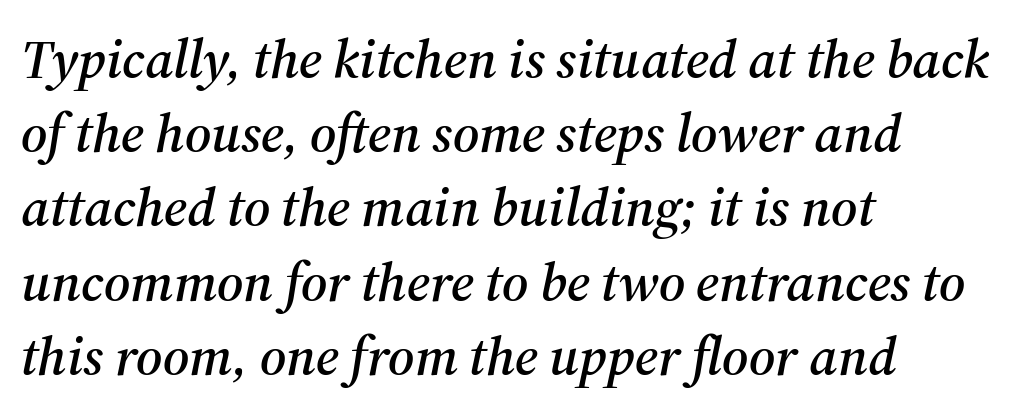
Q: Is the text italic (slanted)? A: Yes, it leans right by about 12 degrees.
Q: Is the typeface a serif or a sans-serif typeface? A: Serif.
Q: Is the text underlined? A: No.
Q: How is the paragraph aligned? A: Left-aligned.
Q: Is the spacing between letters normal or unusually wide? A: Normal.
Q: Is the spacing between lines tight, normal or loose? A: Normal.
Q: Width (condensed, normal, or wide)? A: Normal.
Q: Stroke contrast? A: Medium.
Q: x-height? A: Medium.
Q: Monospaced? A: No.
